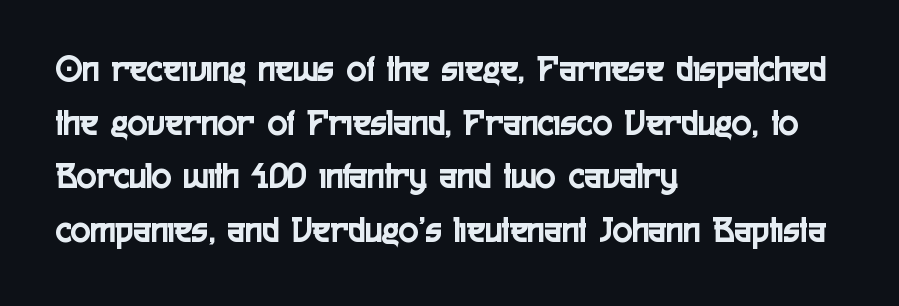
Words float on clear page, feet unadorned. Each letter's strokes conclude bluntly, with no projecting serifs. The rendering keeps characters at their native spacing. Reading down the block, your eye returns to a fixed left position each line. These lines are rendered in a variable-pitch font.
